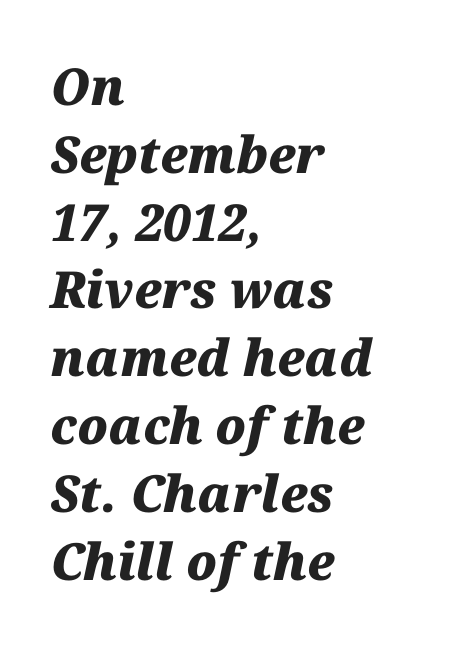
The image shows 51 px heavy type, italic (leaning right); set left-aligned, normal line spacing (1.33x), normal letter spacing, not underlined; medium stroke contrast and a medium x-height.
